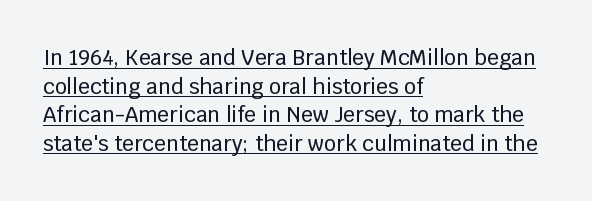
{"italic": "no", "underline": "yes", "align": "left", "line_spacing": "normal", "line_spacing_ratio": 1.36, "letter_spacing": "normal", "letter_spacing_em": 0.0, "glyph_px": 21}
